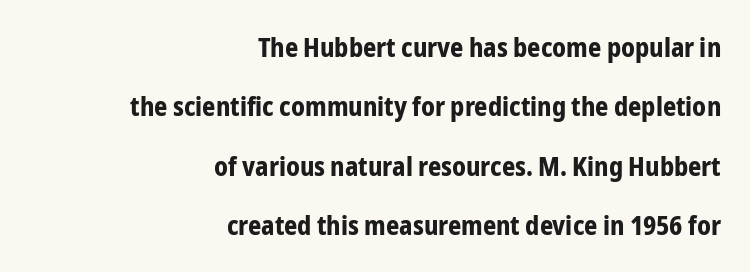
The image shows 26 px bold type, upright; set right-aligned, loose line spacing (2.28x), normal letter spacing, not underlined.
